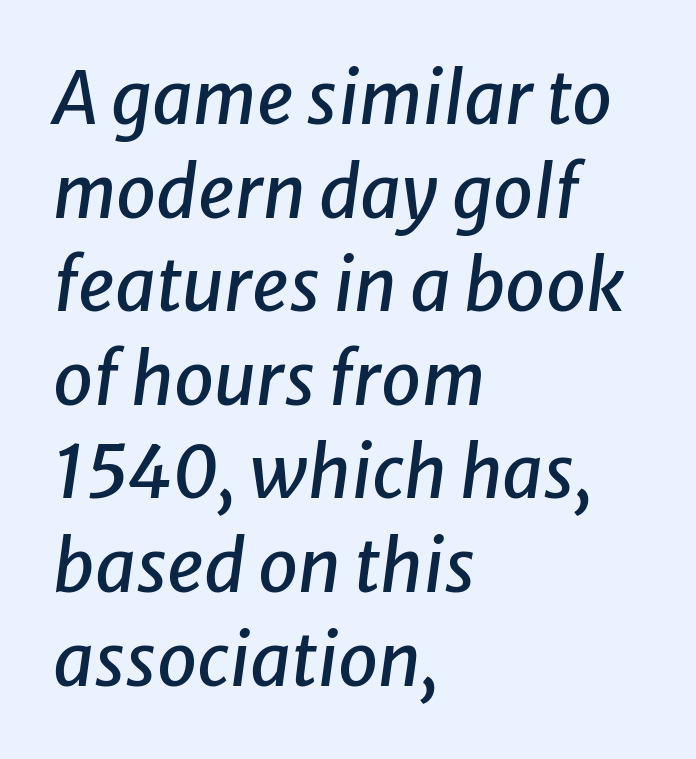
{"italic": "yes", "lean": "right", "slant_degrees": 8, "width": "normal", "stroke_contrast": "low", "x_height": "medium", "monospaced": "no", "underline": "no", "align": "left", "line_spacing": "normal", "line_spacing_ratio": 1.3, "letter_spacing": "normal", "letter_spacing_em": 0.0, "glyph_px": 72}
